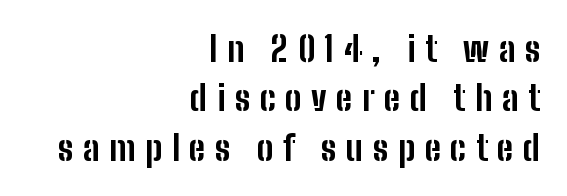
Q: Is the text bold? A: Yes.
Q: Is the text italic (slanted)? A: No, it is upright.
Q: Is the typeface a serif or a sans-serif typeface? A: Sans-serif.
Q: Is the text underlined? A: No.
Q: How is the paragraph aligned? A: Right-aligned.
Q: Is the spacing between letters normal or unusually wide? A: Unusually wide.
Q: Is the spacing between lines tight, normal or loose? A: Normal.
Q: Width (condensed, normal, or wide)? A: Condensed.
Q: Stroke contrast? A: Low.
Q: x-height? A: Medium.
Q: Monospaced? A: No.
